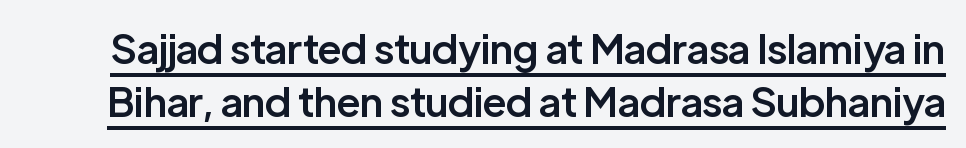
Q: Is the text bold? A: Semi-bold.
Q: Is the text italic (slanted)? A: No, it is upright.
Q: Is the typeface a serif or a sans-serif typeface? A: Sans-serif.
Q: Is the text underlined? A: Yes.
Q: Is the spacing between letters normal or unusually wide? A: Normal.
Q: Is the spacing between lines tight, normal or loose? A: Normal.
Q: Width (condensed, normal, or wide)? A: Normal.
Q: Stroke contrast? A: Low.
Q: x-height? A: Medium.
Q: Monospaced? A: No.
